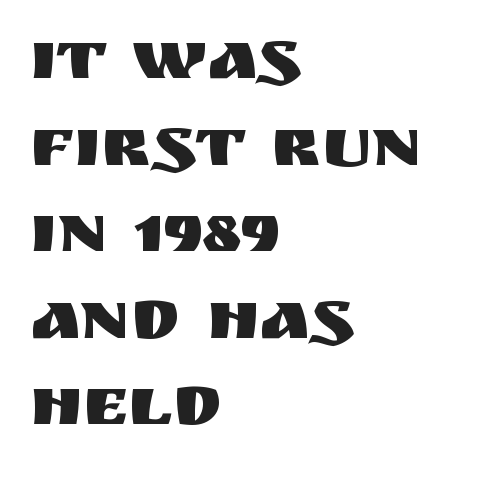
Q: Is the text italic (slanted)? A: No, it is upright.
Q: Is the typeface a serif or a sans-serif typeface? A: Sans-serif.
Q: Is the text underlined? A: No.
Q: How is the paragraph aligned? A: Left-aligned.
Q: Is the spacing between letters normal or unusually wide? A: Normal.
Q: Width (condensed, normal, or wide)? A: Normal.
Q: Stroke contrast? A: Medium.
Q: x-height? A: Large.
Q: Monospaced? A: No.
